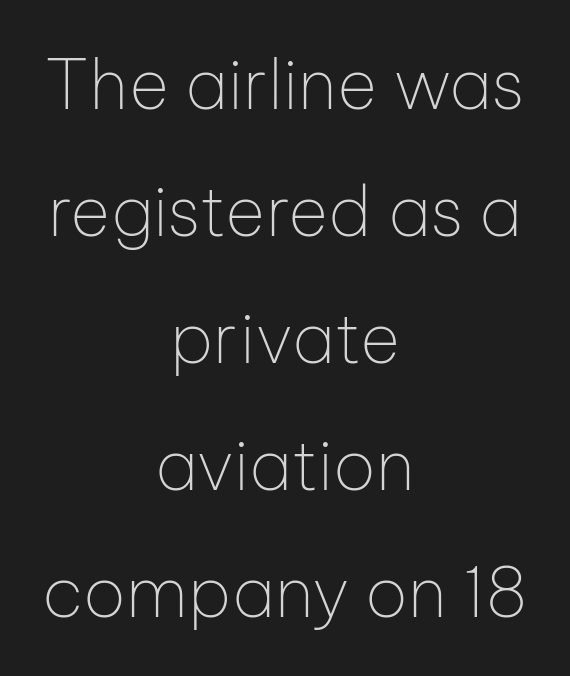
The image shows 69 px thin sans-serif type, upright; set centered, line spacing 1.84x, normal letter spacing, not underlined; low stroke contrast and a medium x-height.
